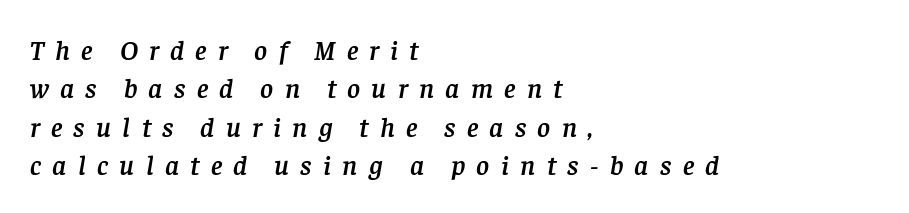
Characters are canted at an angle relative to the baseline's perpendicular. Character widths vary here, with narrow letters taking less room than wide ones. Letters rest on an invisible, unmarked baseline. The text was rendered using a seriffed face with decorative stroke endings. Between one letter and the next there's a generous, obvious gap. The paragraph has a hard left edge and a soft right edge.
